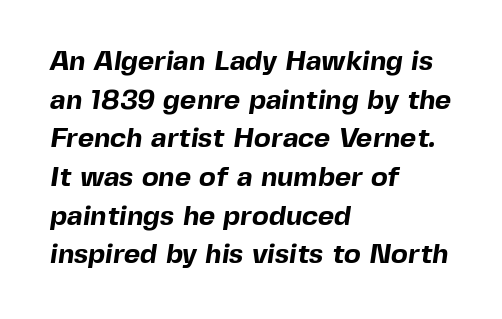
Q: Is the text bold? A: Yes.
Q: Is the typeface a serif or a sans-serif typeface? A: Sans-serif.
Q: Is the text underlined? A: No.
Q: How is the paragraph aligned? A: Left-aligned.
Q: Is the spacing between letters normal or unusually wide? A: Normal.
Q: Is the spacing between lines tight, normal or loose? A: Normal.
Q: Width (condensed, normal, or wide)? A: Normal.
Q: x-height? A: Medium.
Q: Monospaced? A: No.
